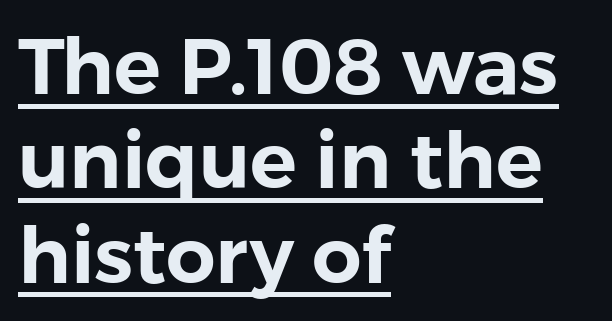
Typographically, this falls in the sans-serif category. Students, observe the line beneath the letters — that is underlining. Each letter keeps its own natural width here, so spacing adapts to shape. The gaps between neighbouring characters are ordinary and unremarkable.
